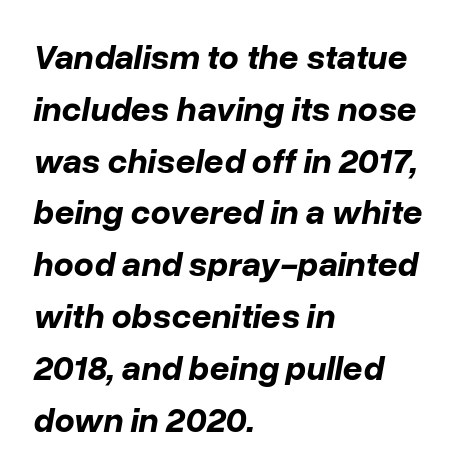
Anything drawn beneath the words? Only blank space. Each letter keeps its own natural width here, so spacing adapts to shape. The rendering applies a slant to the glyphs. The typesetter chose a ragged-right arrangement here. Look at the stroke-to-counter ratio: heavy, a bold.
